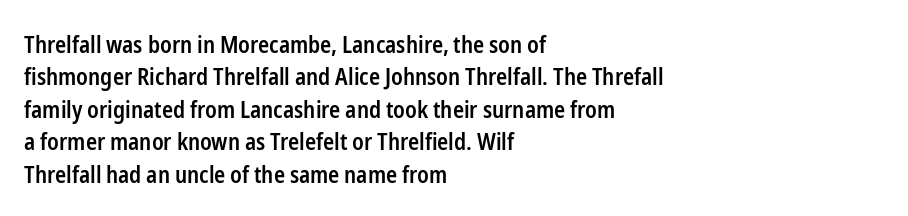
Compared with typical body copy, the letter spacing here is the same. The ragged edge is on the right, which tells us the setting is flush left. The line-height multiplier appears to be the usual default. Is the type bold? Partly — it's a semibold, heavier than regular but not fully bold. Style check: upright.
